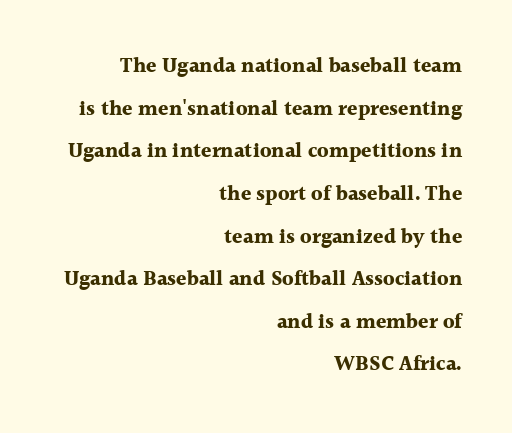
Students, this is bold: see how much ink each stroke carries. Where is the straight margin? On the right. Every stem runs plumb, perpendicular to the baseline. The glyphs are unaccompanied by any horizontal stroke below them. Each new line begins a long way beneath the previous one. This rendering leaves character spacing at its baseline value.
